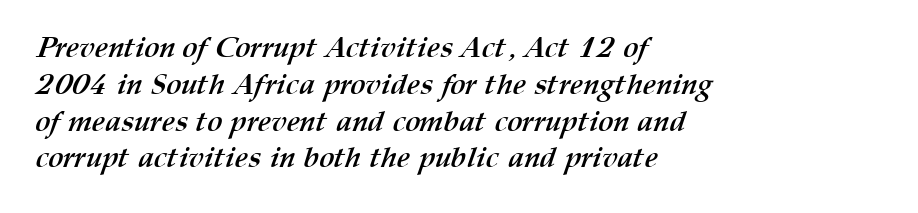
The image shows 29 px semibold type; set left-aligned, normal line spacing (1.27x), normal letter spacing, not underlined; medium stroke contrast and a medium x-height.
